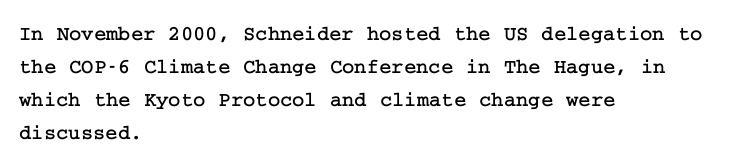
{"italic": "no", "underline": "no", "align": "left", "line_spacing": "normal", "line_spacing_ratio": 1.57, "letter_spacing": "normal", "letter_spacing_em": 0.0, "glyph_px": 21}
